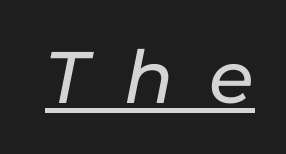
{"italic": "yes", "lean": "right", "slant_degrees": 11, "width": "normal", "stroke_contrast": "low", "x_height": "medium", "monospaced": "no", "underline": "yes", "letter_spacing": "wide", "letter_spacing_em": 0.49, "glyph_px": 73}
